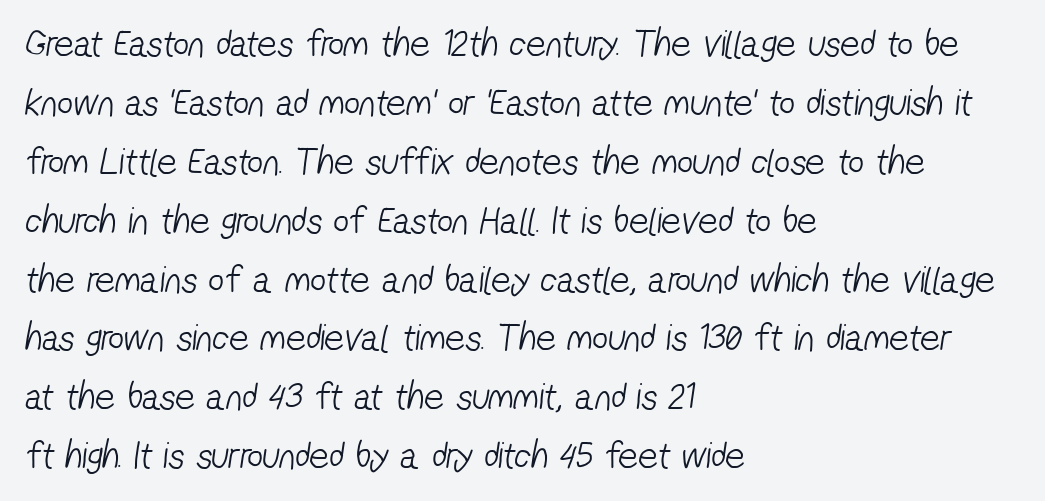
Q: Is the text bold? A: No.
Q: Is the typeface a serif or a sans-serif typeface? A: Sans-serif.
Q: Is the text underlined? A: No.
Q: How is the paragraph aligned? A: Left-aligned.
Q: Is the spacing between letters normal or unusually wide? A: Normal.
Q: Is the spacing between lines tight, normal or loose? A: Normal.
Q: Width (condensed, normal, or wide)? A: Condensed.
Q: Stroke contrast? A: Low.
Q: x-height? A: Medium.
Q: Monospaced? A: No.
